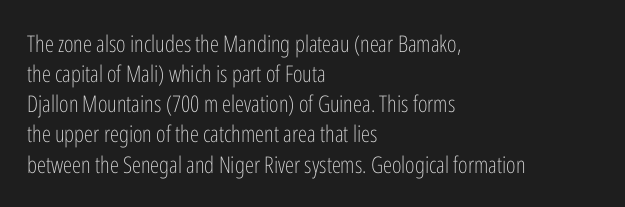
Teacher's note: observe the even left margin — that is flush-left alignment. Does extra space separate the letters? No, they use regular spacing. In terms of posture, this sample is upright. The glyphs are unaccompanied by any horizontal stroke below them. The lines sit at an ordinary, default distance from one another.
